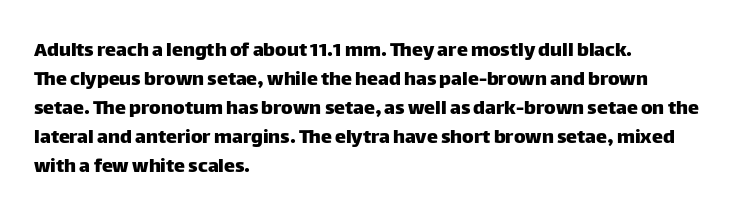
The image shows 22 px text type, upright; set left-aligned, normal line spacing (1.32x), normal letter spacing, not underlined.
